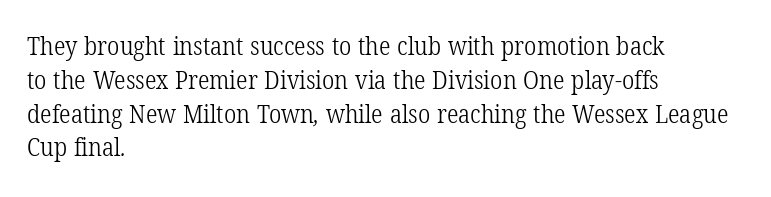
Q: Is the text bold? A: No.
Q: Is the text underlined? A: No.
Q: How is the paragraph aligned? A: Left-aligned.
Q: Is the spacing between letters normal or unusually wide? A: Normal.
Q: Is the spacing between lines tight, normal or loose? A: Normal.
